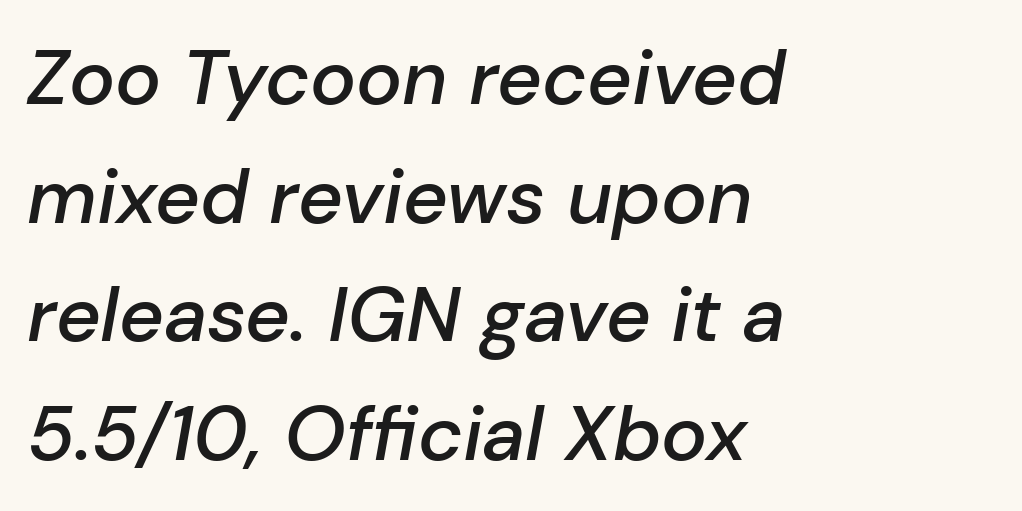
{"italic": "yes", "lean": "right", "slant_degrees": 10, "bold": "semi", "weight": "semibold", "width": "normal", "stroke_contrast": "low", "x_height": "medium", "monospaced": "no", "underline": "no", "align": "left", "line_spacing": "normal", "line_spacing_ratio": 1.54, "letter_spacing": "normal", "letter_spacing_em": 0.0, "glyph_px": 77}
